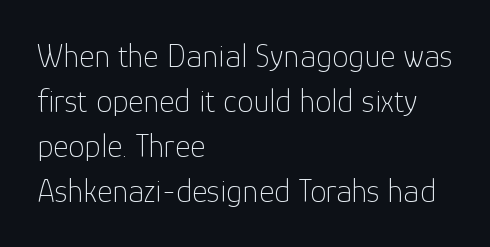
Q: Is the text bold? A: No.
Q: Is the text italic (slanted)? A: No, it is upright.
Q: Is the typeface a serif or a sans-serif typeface? A: Sans-serif.
Q: Is the text underlined? A: No.
Q: How is the paragraph aligned? A: Left-aligned.
Q: Is the spacing between letters normal or unusually wide? A: Normal.
Q: Is the spacing between lines tight, normal or loose? A: Normal.
Q: Width (condensed, normal, or wide)? A: Normal.
Q: Stroke contrast? A: Low.
Q: x-height? A: Medium.
Q: Monospaced? A: No.
